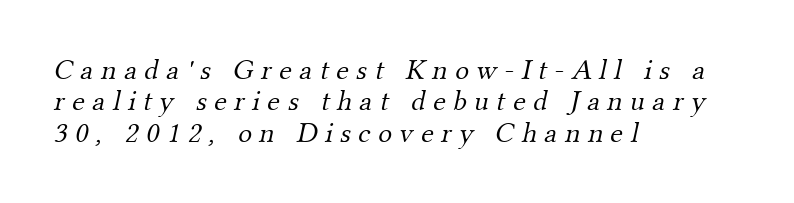
Someone cranked the tracking dial way up on this one. The passage shown is not bold in any degree. Honestly, there is no underline to notice here at all. I'd call this a serif setting — the letters wear small feet. One-word summary of the alignment: left.
